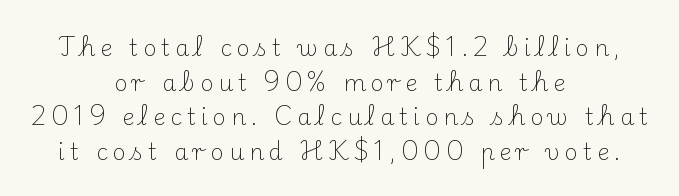
Q: Is the text bold? A: No.
Q: Is the text italic (slanted)? A: No, it is upright.
Q: Is the text underlined? A: No.
Q: How is the paragraph aligned? A: Centered.
Q: Is the spacing between letters normal or unusually wide? A: Unusually wide.
Q: Is the spacing between lines tight, normal or loose? A: Normal.
